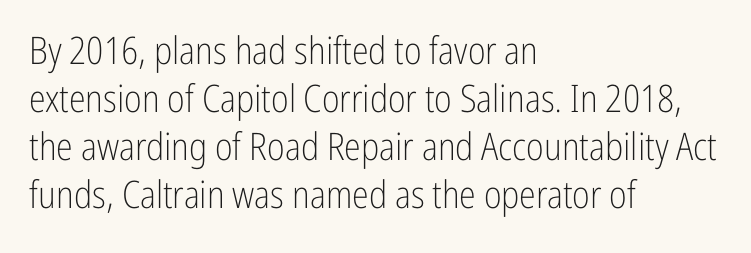
Q: Is the text bold? A: No.
Q: Is the text italic (slanted)? A: No, it is upright.
Q: Is the typeface a serif or a sans-serif typeface? A: Sans-serif.
Q: Is the text underlined? A: No.
Q: How is the paragraph aligned? A: Left-aligned.
Q: Is the spacing between letters normal or unusually wide? A: Normal.
Q: Is the spacing between lines tight, normal or loose? A: Normal.
Q: Width (condensed, normal, or wide)? A: Condensed.
Q: Stroke contrast? A: Low.
Q: x-height? A: Medium.
Q: Monospaced? A: No.
